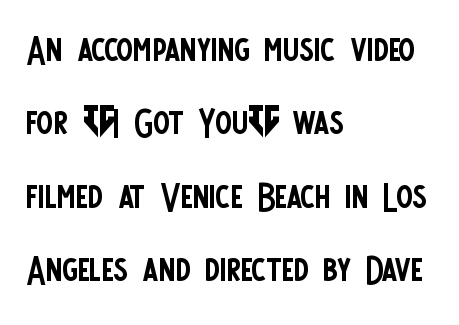
Q: Is the text bold? A: No.
Q: Is the text italic (slanted)? A: No, it is upright.
Q: Is the typeface a serif or a sans-serif typeface? A: Sans-serif.
Q: Is the text underlined? A: No.
Q: How is the paragraph aligned? A: Left-aligned.
Q: Is the spacing between letters normal or unusually wide? A: Normal.
Q: Is the spacing between lines tight, normal or loose? A: Normal.
Q: Width (condensed, normal, or wide)? A: Condensed.
Q: Stroke contrast? A: Low.
Q: x-height? A: Large.
Q: Monospaced? A: No.
